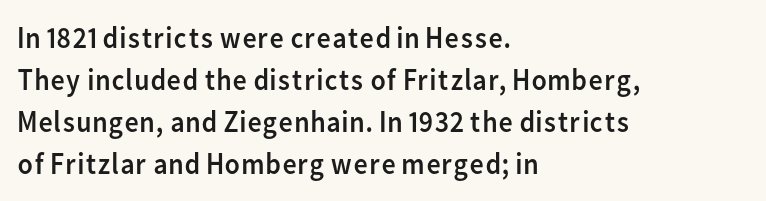
{"serif": "no", "italic": "no", "bold": "no", "weight": "regular", "width": "normal", "stroke_contrast": "low", "x_height": "medium", "monospaced": "no", "underline": "no", "align": "left", "line_spacing": "normal", "line_spacing_ratio": 1.36, "letter_spacing": "normal", "letter_spacing_em": 0.0, "glyph_px": 31}
